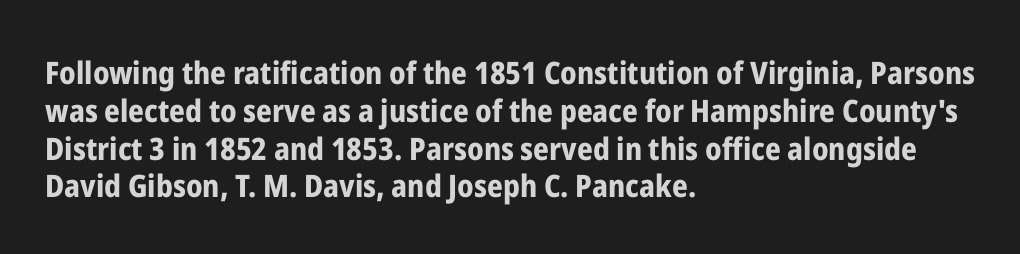
The horizontal fit of the characters is conventional and even. On the weight axis this lands at bold, roughly 700. This sample has the flowing, uneven cadence of proportional lettering. Has an underline been added? It has not. In terms of posture, this sample is upright. Layout note: lines flush left.
